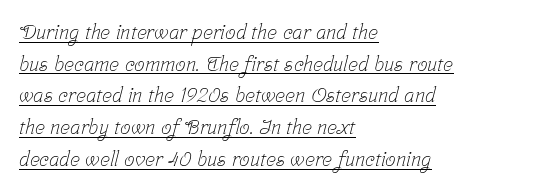
Q: Is the text bold? A: No.
Q: Is the text underlined? A: Yes.
Q: How is the paragraph aligned? A: Left-aligned.
Q: Is the spacing between letters normal or unusually wide? A: Normal.
Q: Is the spacing between lines tight, normal or loose? A: Normal.
